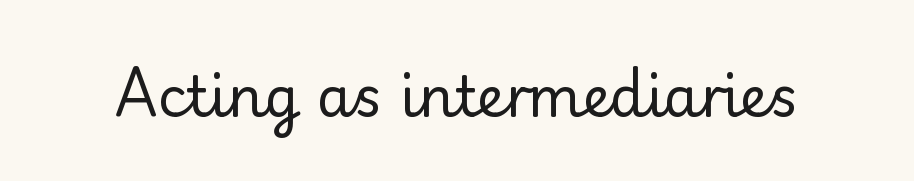
Q: Is the text bold? A: No.
Q: Is the text italic (slanted)? A: No, it is upright.
Q: Is the typeface a serif or a sans-serif typeface? A: Sans-serif.
Q: Is the text underlined? A: No.
Q: Is the spacing between letters normal or unusually wide? A: Normal.
Q: Width (condensed, normal, or wide)? A: Normal.
Q: Stroke contrast? A: Low.
Q: x-height? A: Small.
Q: Monospaced? A: No.
